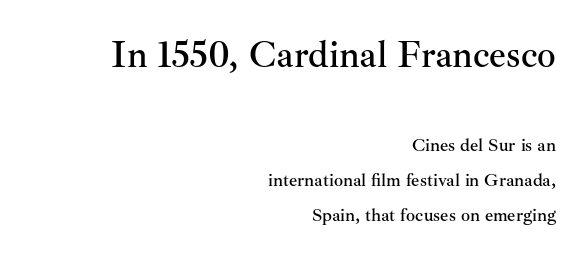
{"serif": "yes", "italic": "no", "width": "normal", "stroke_contrast": "medium", "x_height": "small", "monospaced": "no", "underline": "no", "align": "right", "line_spacing": "loose", "line_spacing_ratio": 1.95, "letter_spacing": "normal", "letter_spacing_em": 0.0, "larger_block": "first", "size_ratio": 2.06, "glyph_px": 37}
